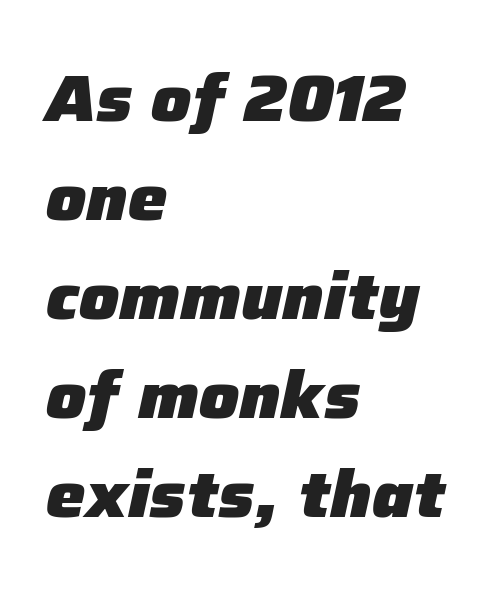
{"italic": "yes", "lean": "right", "slant_degrees": 12, "bold": "yes", "weight": "heavy", "width": "normal", "stroke_contrast": "low", "x_height": "medium", "monospaced": "no", "underline": "no", "align": "left", "line_spacing": "normal", "line_spacing_ratio": 1.5, "letter_spacing": "normal", "letter_spacing_em": 0.0, "glyph_px": 66}
